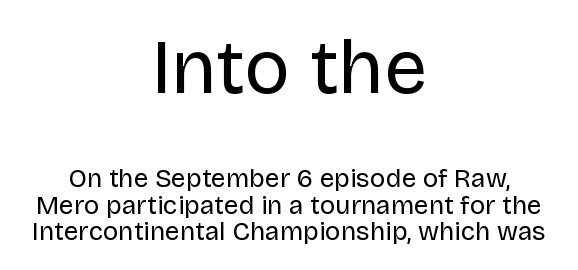
Q: Is the text bold? A: No.
Q: Is the text italic (slanted)? A: No, it is upright.
Q: Is the typeface a serif or a sans-serif typeface? A: Sans-serif.
Q: Is the text underlined? A: No.
Q: How is the paragraph aligned? A: Centered.
Q: Is the spacing between letters normal or unusually wide? A: Normal.
Q: Is the spacing between lines tight, normal or loose? A: Tight.
Q: Which block of text is set in a larger size, the first (top) or the second (bottom)? A: The first (top) one.
Q: Width (condensed, normal, or wide)? A: Normal.
Q: Stroke contrast? A: Low.
Q: x-height? A: Large.
Q: Monospaced? A: No.
